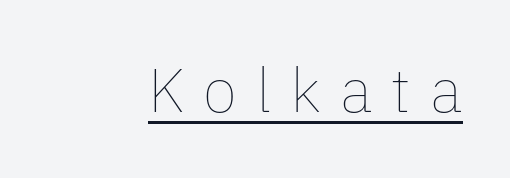
{"italic": "no", "bold": "no", "weight": "thin", "width": "normal", "stroke_contrast": "low", "x_height": "medium", "monospaced": "no", "underline": "yes", "letter_spacing": "wide", "letter_spacing_em": 0.31, "glyph_px": 62}
